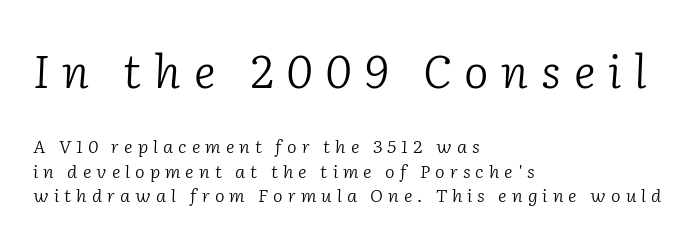
This is oblique type, the kind used for emphasis or titles. Lines of text with bare space underneath. The weight would be labelled regular, book, light, or lighter still. The passage shown is typeset with a serif family.
